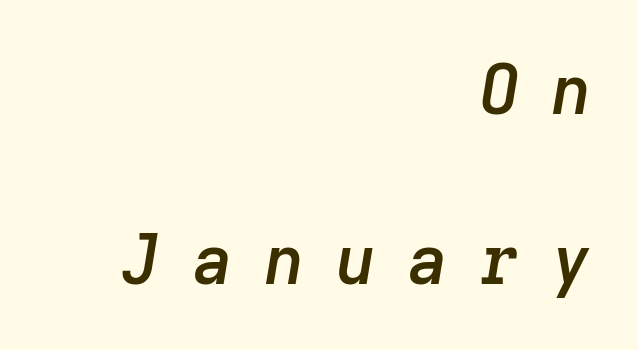
{"italic": "yes", "lean": "right", "slant_degrees": 9, "bold": "semi", "weight": "semibold", "width": "normal", "stroke_contrast": "low", "x_height": "medium", "monospaced": "no", "underline": "no", "align": "right", "line_spacing": "loose", "line_spacing_ratio": 2.5, "letter_spacing": "wide", "letter_spacing_em": 0.48, "glyph_px": 68}
